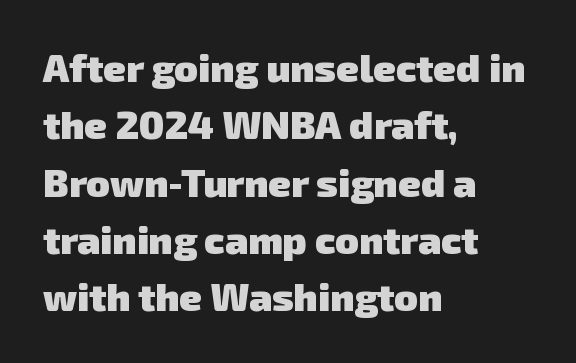
Q: Is the text bold? A: Yes.
Q: Is the typeface a serif or a sans-serif typeface? A: Sans-serif.
Q: Is the text underlined? A: No.
Q: How is the paragraph aligned? A: Left-aligned.
Q: Is the spacing between letters normal or unusually wide? A: Normal.
Q: Is the spacing between lines tight, normal or loose? A: Normal.
Q: Width (condensed, normal, or wide)? A: Normal.
Q: Stroke contrast? A: Low.
Q: x-height? A: Medium.
Q: Monospaced? A: No.
